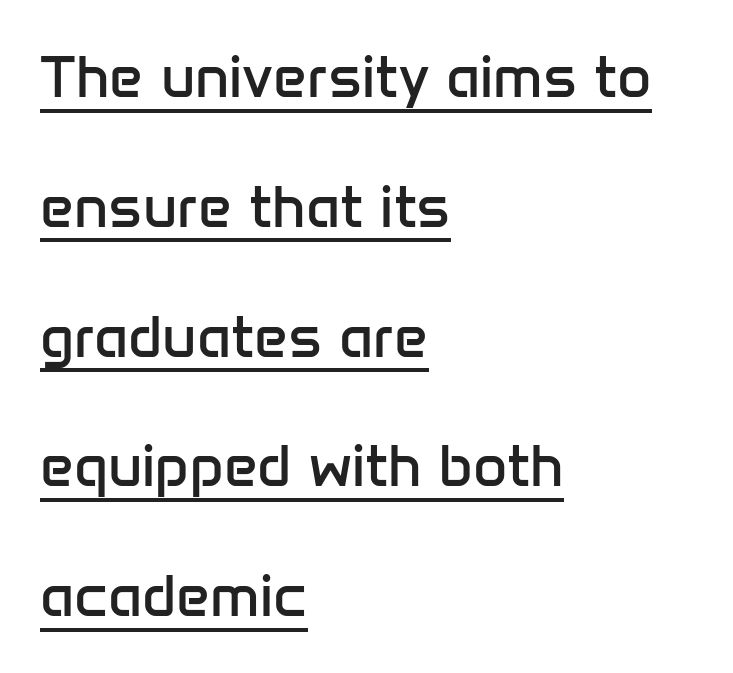
The image shows 59 px regular-weight sans-serif type, upright; set left-aligned, loose line spacing (2.2x), normal letter spacing, underlined; low stroke contrast and a medium x-height.
